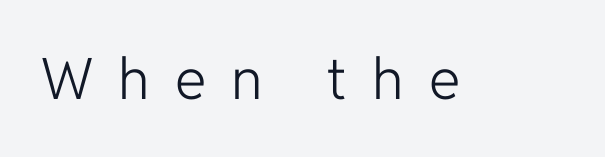
The horizontal fit of the characters is loose and conspicuously gappy. Type without underlining. Font category for this specimen: sans-serif. The face used here is proportionally spaced, like ordinary book or web type. The weight tops out at a normal text grade. The typography opts for an upright posture over an oblique one.
